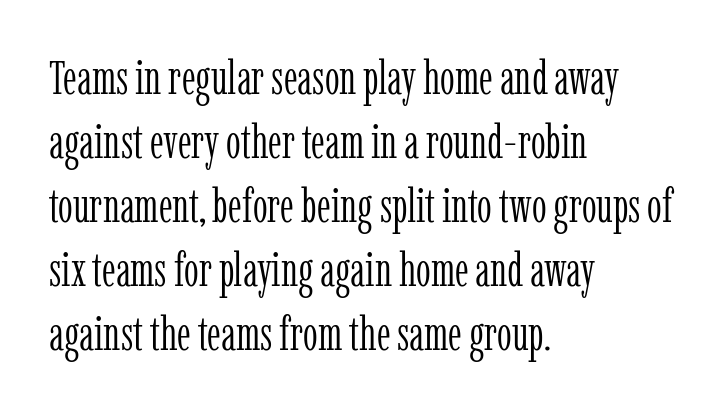
The image shows 47 px light, condensed serif type, upright; set left-aligned, normal line spacing (1.36x), normal letter spacing, not underlined; low stroke contrast and a medium x-height.
